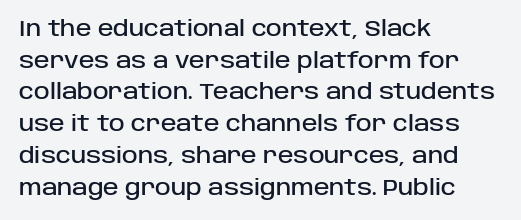
{"italic": "no", "underline": "no", "align": "left", "line_spacing": "normal", "line_spacing_ratio": 1.51, "letter_spacing": "normal", "letter_spacing_em": 0.0, "glyph_px": 21}
